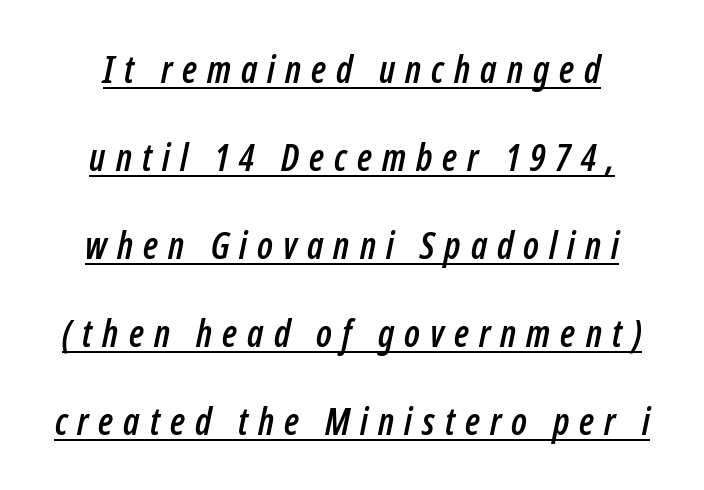
Q: Is the text italic (slanted)? A: Yes, it leans right by about 12 degrees.
Q: Is the text underlined? A: Yes.
Q: How is the paragraph aligned? A: Centered.
Q: Is the spacing between letters normal or unusually wide? A: Unusually wide.
Q: Is the spacing between lines tight, normal or loose? A: Loose.
Q: Width (condensed, normal, or wide)? A: Condensed.
Q: Stroke contrast? A: Low.
Q: x-height? A: Medium.
Q: Monospaced? A: No.
